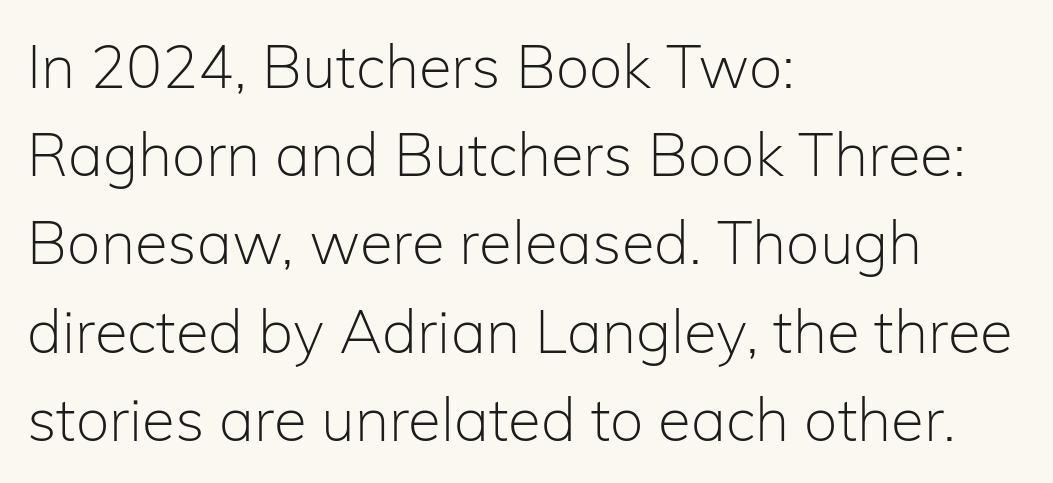
The image shows 60 px light sans-serif type, upright; set left-aligned, normal line spacing (1.47x), normal letter spacing, not underlined; low stroke contrast and a medium x-height.
